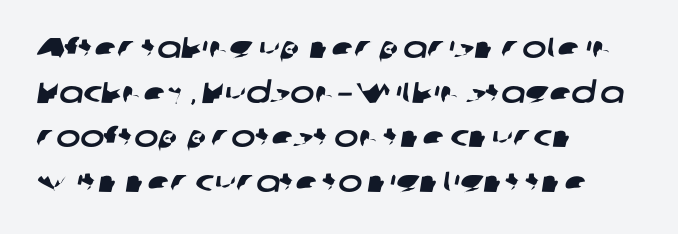
{"serif": "no", "width": "wide", "stroke_contrast": "low", "x_height": "medium", "monospaced": "no", "underline": "no", "align": "left", "line_spacing": "normal", "line_spacing_ratio": 1.54, "letter_spacing": "normal", "letter_spacing_em": 0.0, "glyph_px": 29}
